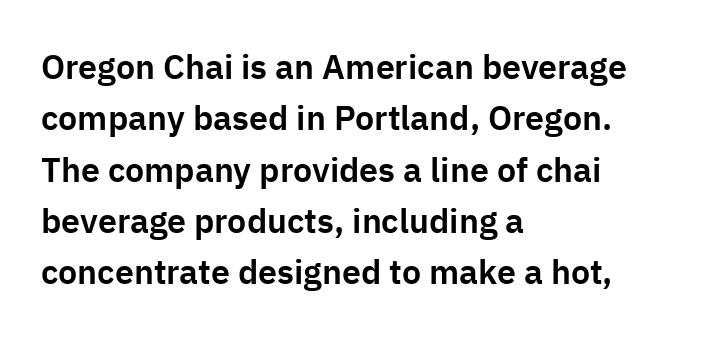
Posture: vertical. This sample keeps an unexceptional amount of space between lines. Grotesque or geometric, the face here clearly has no serifs. Looks like regular typesetting: each glyph gets only the width it needs.
